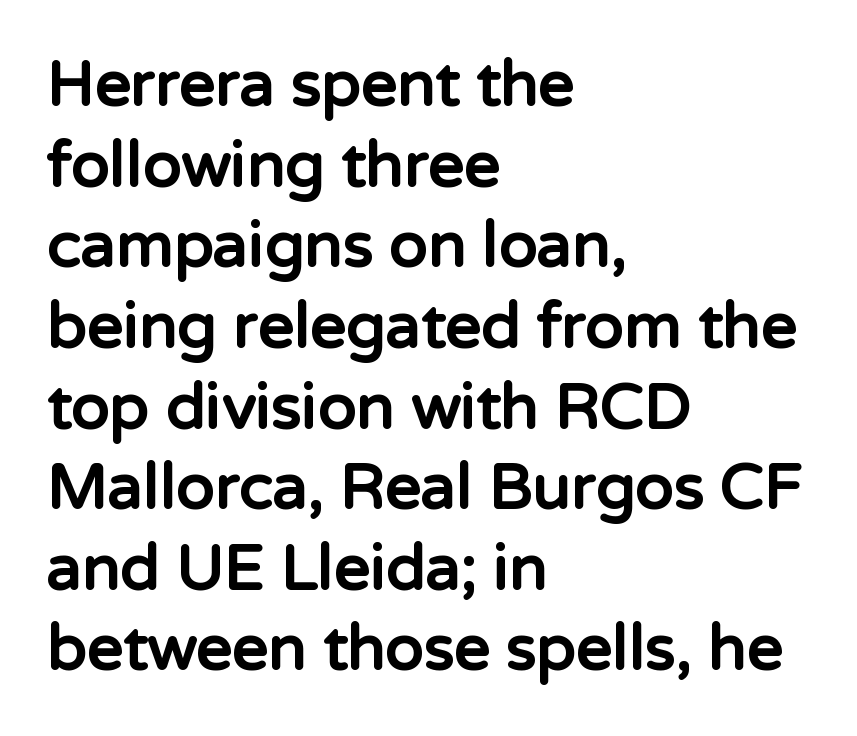
The specimen omits any rule beneath the text block's lines. Does the weight exceed regular? Yes, all the way to bold. These lines are rendered in a variable-pitch font. Grotesque or geometric, the face here clearly has no serifs. Letter spacing: default.
